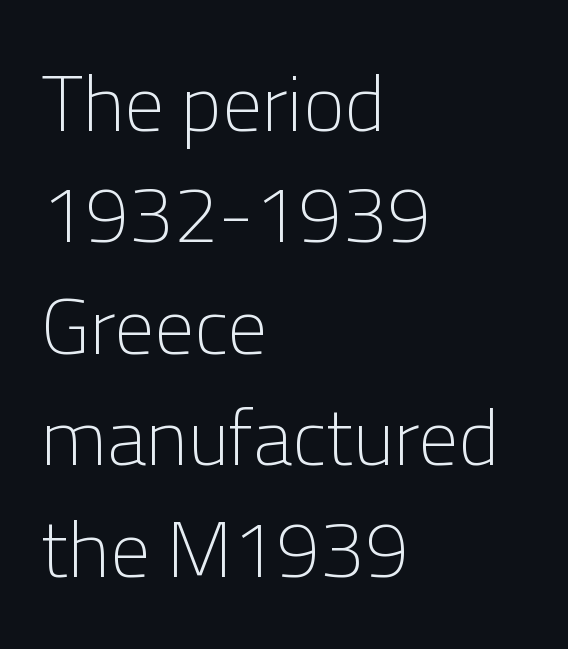
Spacing between characters is what you'd get straight out of the box. Just letters on the line, the space beneath them empty. Heft: none added — not bold. Regular leading.
